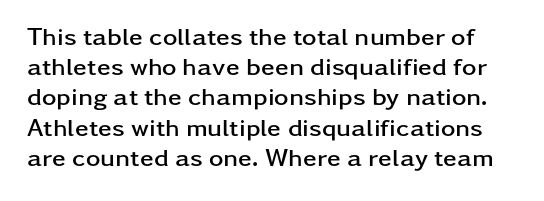
A dark, heavy texture on the line: the type is bold. Every character sits straight up, as roman type does. This rendering features lettering with no underline. Inter-character spacing is left at the font's built-in metrics.
